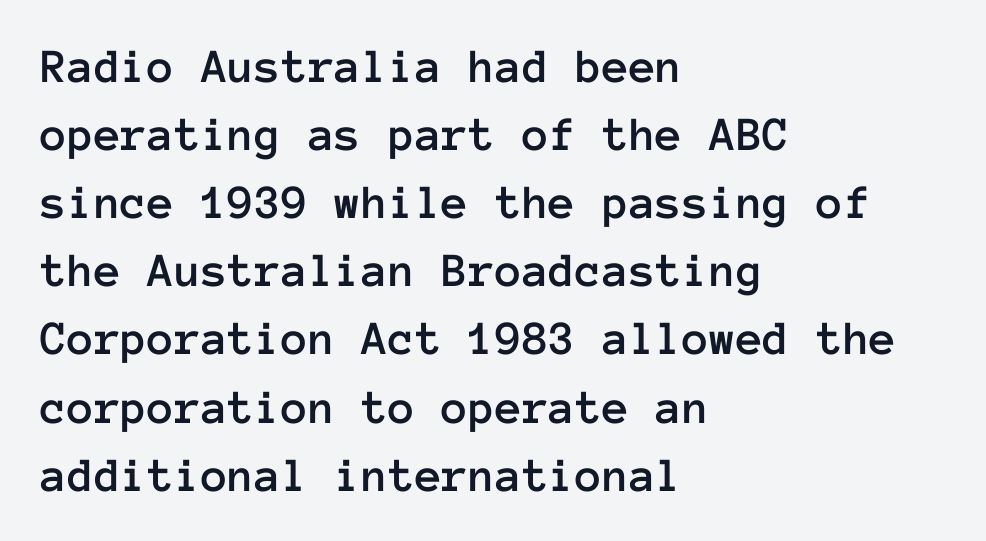
This sample is left-justified, so line endings fall wherever the words run out. Italic: no, the glyphs are upright roman. The strip under each line holds only bare page. The face used here is monospaced, like something from a code editor.
